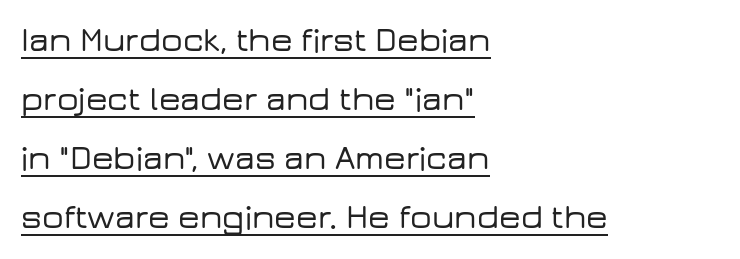
The image shows 34 px wide sans-serif type, upright; set left-aligned, line spacing 1.74x, normal letter spacing, underlined; low stroke contrast and a medium x-height.
